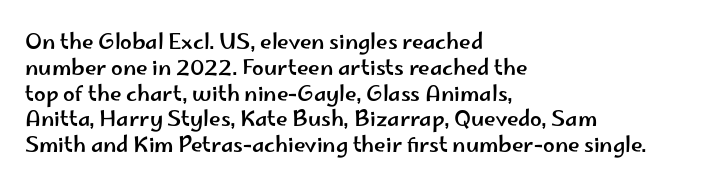
Underline: absent. This rendering uses left alignment, leaving the right contour irregular. A typesetter would mark this as roman, not italic. In terms of letterspacing, this is plain default setting.
